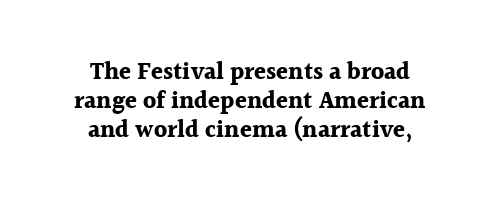
The image shows 24 px bold type, upright; set centered, line spacing 1.21x, normal letter spacing, not underlined.
